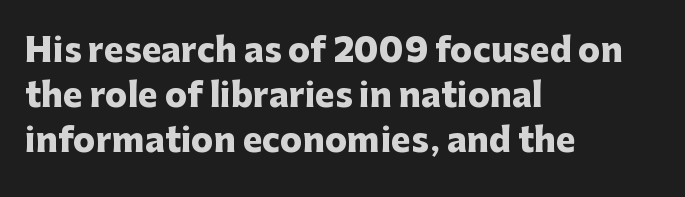
The horizontal fit of the characters is conventional and even. The line-height multiplier appears to be the usual default. Underline: absent. Spacing verdict: proportional, widths tailored to each character.
